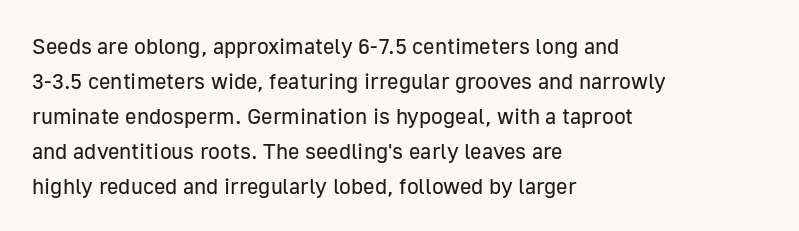
Every stem runs plumb, perpendicular to the baseline. Ink coverage per letter is moderate at most. Does extra space separate the letters? No, they use regular spacing. Line starts are locked; line ends wander. If you measured baseline to baseline, you'd find a middling distance.
